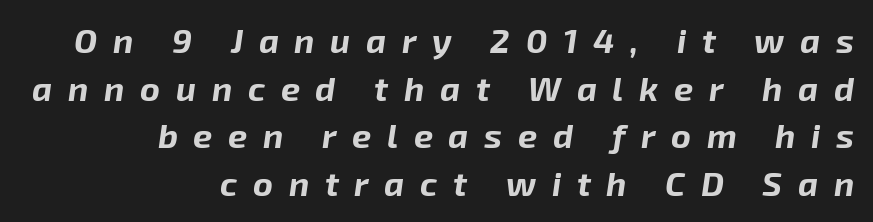
The image shows 34 px bold type, italic (leaning right); set right-aligned, normal line spacing (1.4x), unusually wide letter spacing (+0.46 em), not underlined; low stroke contrast and a medium x-height.
